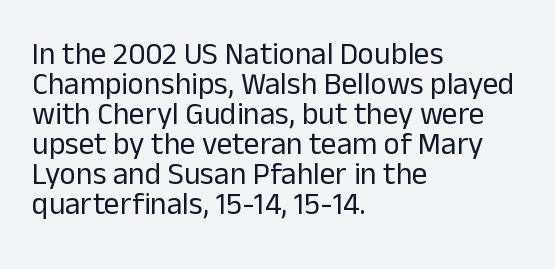
The image shows 31 px regular-weight sans-serif type, upright; set left-aligned, tight line spacing (0.97x), normal letter spacing, not underlined; low stroke contrast and a medium x-height.
